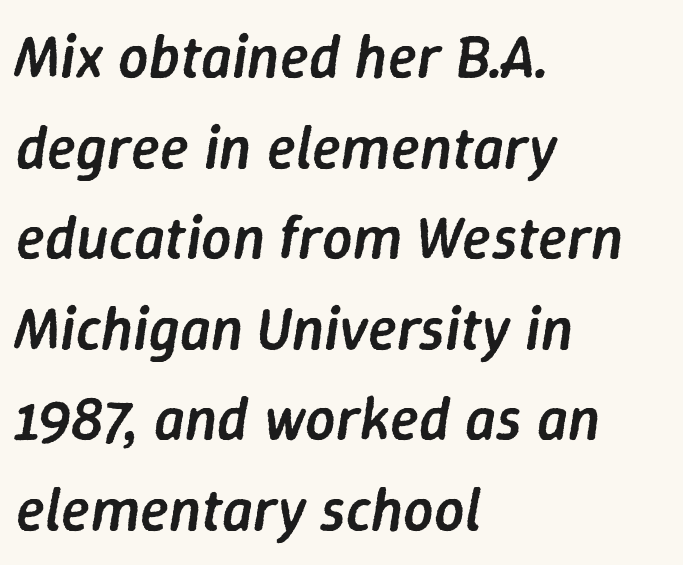
Q: Is the text bold? A: Semi-bold.
Q: Is the text italic (slanted)? A: Yes, it leans right by about 9 degrees.
Q: Is the text underlined? A: No.
Q: How is the paragraph aligned? A: Left-aligned.
Q: Is the spacing between letters normal or unusually wide? A: Normal.
Q: Is the spacing between lines tight, normal or loose? A: Normal.
Q: Width (condensed, normal, or wide)? A: Normal.
Q: Stroke contrast? A: Low.
Q: x-height? A: Medium.
Q: Monospaced? A: No.
